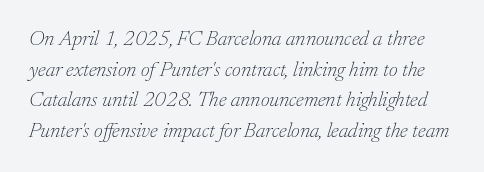
{"italic": "yes", "lean": "right", "slant_degrees": 17, "bold": "no", "underline": "no", "line_spacing": "normal", "line_spacing_ratio": 1.46, "letter_spacing": "normal", "letter_spacing_em": 0.0, "glyph_px": 21}
